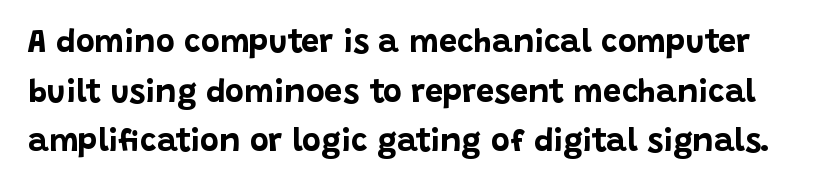
The image shows 32 px bold sans-serif type, upright; set normal line spacing (1.55x), normal letter spacing, not underlined; low stroke contrast and a large x-height.
